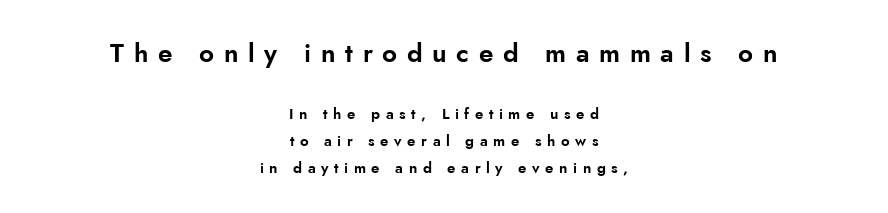
Q: Is the text italic (slanted)? A: No, it is upright.
Q: Is the text underlined? A: No.
Q: How is the paragraph aligned? A: Centered.
Q: Is the spacing between letters normal or unusually wide? A: Unusually wide.
Q: Which block of text is set in a larger size, the first (top) or the second (bottom)? A: The first (top) one.
